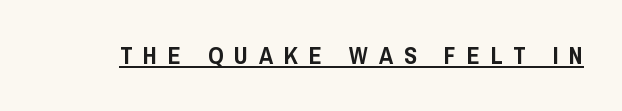
Characters follow at a spacing far wider than the type designer built in. This sample uses an upright cut, with every glyph sitting square on the baseline. The specimen includes a rule beneath the text block's lines.
